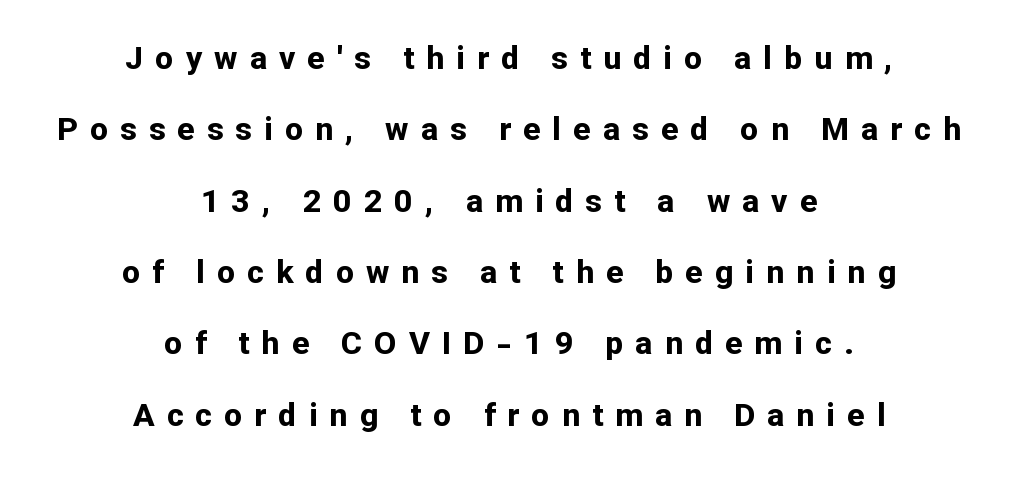
{"serif": "no", "italic": "no", "bold": "yes", "weight": "bold", "width": "normal", "stroke_contrast": "low", "x_height": "medium", "monospaced": "no", "underline": "no", "align": "center", "line_spacing": "loose", "line_spacing_ratio": 2.23, "letter_spacing": "wide", "letter_spacing_em": 0.38, "glyph_px": 32}
